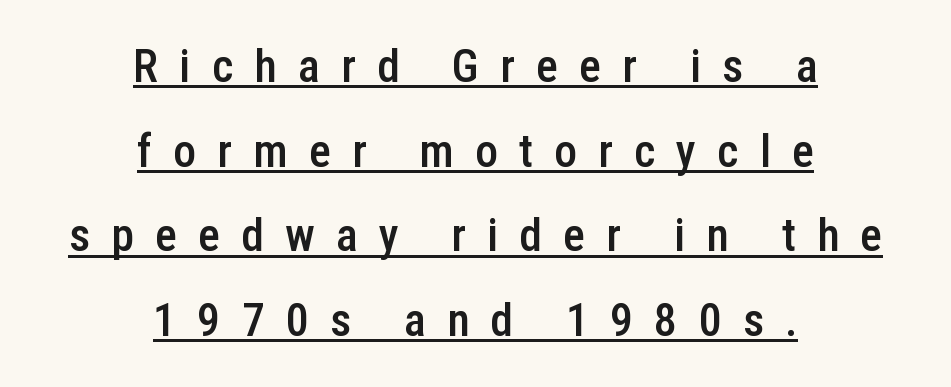
{"serif": "no", "italic": "no", "bold": "semi", "weight": "semibold", "width": "condensed", "stroke_contrast": "low", "x_height": "medium", "monospaced": "no", "underline": "yes", "align": "center", "line_spacing_ratio": 1.84, "letter_spacing": "wide", "letter_spacing_em": 0.46, "glyph_px": 46}
